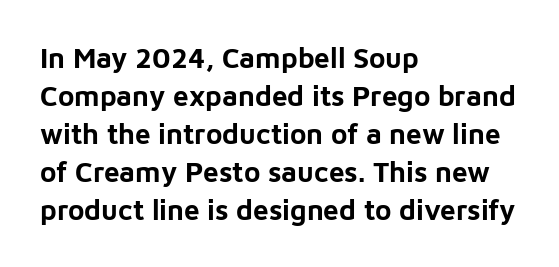
The space beneath each line is pristine and unruled. The characters look thick and weighty, a clear bold. Note the varied advance widths — an 'i' is clearly narrower than an 'm'. Unlike a traditional serif, this face leaves its strokes unadorned.
